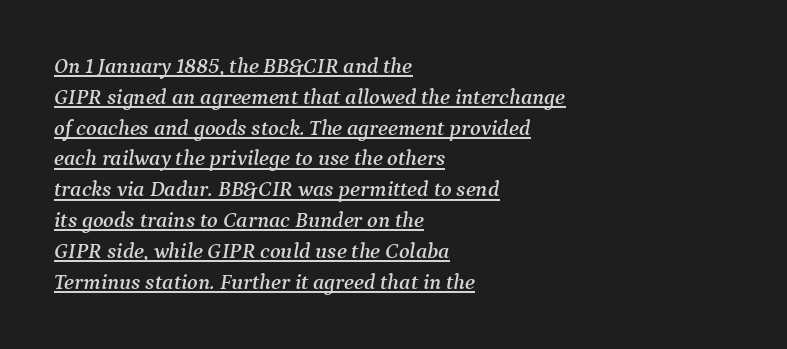
{"italic": "yes", "lean": "right", "slant_degrees": 9, "underline": "yes", "align": "left", "line_spacing": "normal", "line_spacing_ratio": 1.4, "letter_spacing": "normal", "letter_spacing_em": 0.0, "glyph_px": 22}
